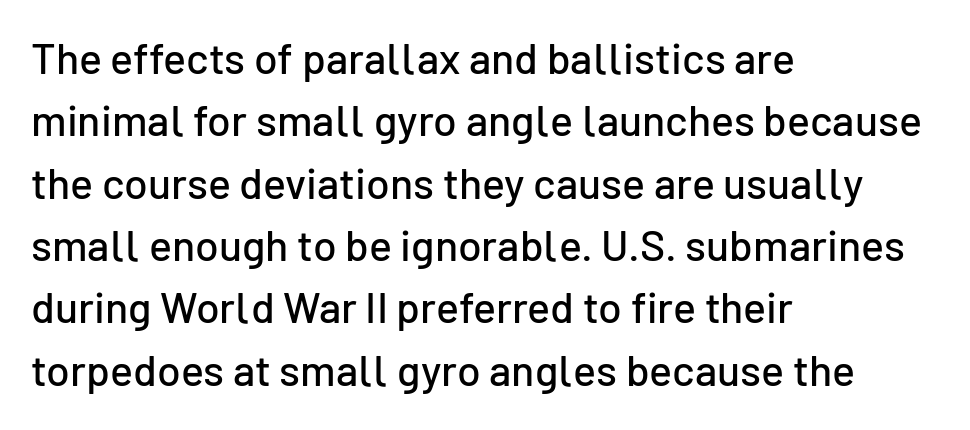
The image shows 43 px sans-serif type, upright; set left-aligned, normal line spacing (1.45x), normal letter spacing, not underlined; low stroke contrast and a medium x-height.
